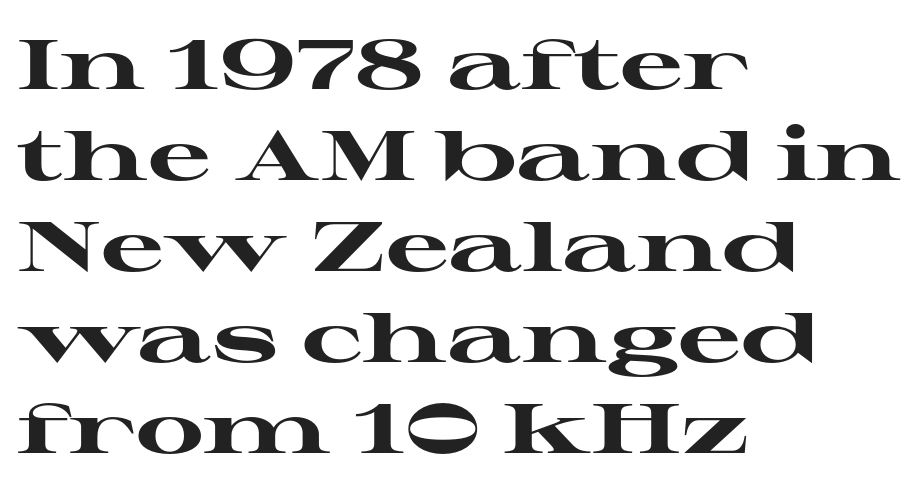
{"serif": "yes", "italic": "no", "bold": "yes", "weight": "heavy", "width": "wide", "stroke_contrast": "high", "x_height": "medium", "monospaced": "no", "underline": "no", "align": "left", "line_spacing": "normal", "line_spacing_ratio": 1.3, "letter_spacing": "normal", "letter_spacing_em": 0.0, "glyph_px": 70}
